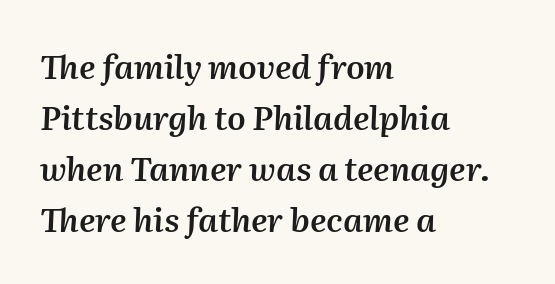
Q: Is the text bold? A: Semi-bold.
Q: Is the text italic (slanted)? A: Yes, it leans right by about 2 degrees.
Q: Is the text underlined? A: No.
Q: How is the paragraph aligned? A: Left-aligned.
Q: Is the spacing between letters normal or unusually wide? A: Normal.
Q: Is the spacing between lines tight, normal or loose? A: Normal.
Q: Width (condensed, normal, or wide)? A: Normal.
Q: Stroke contrast? A: Medium.
Q: x-height? A: Medium.
Q: Monospaced? A: No.
